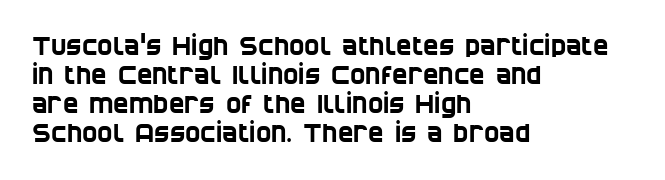
There is no visible air inserted between adjacent glyphs. Compared with a centered layout, this one pins lines to the left instead. Horizontal bands of white between lines are thin slivers. A clean baseline with only descenders dipping below it.
